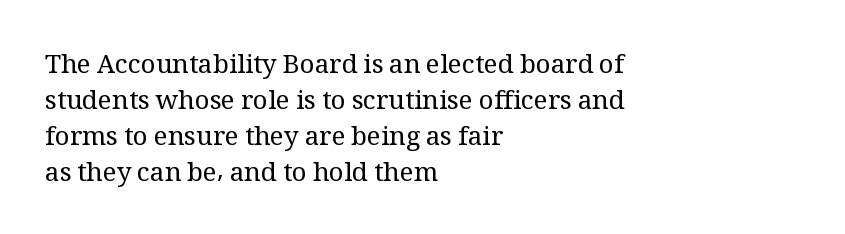
Q: Is the text bold? A: No.
Q: Is the text italic (slanted)? A: No, it is upright.
Q: Is the text underlined? A: No.
Q: How is the paragraph aligned? A: Left-aligned.
Q: Is the spacing between letters normal or unusually wide? A: Normal.
Q: Is the spacing between lines tight, normal or loose? A: Normal.
